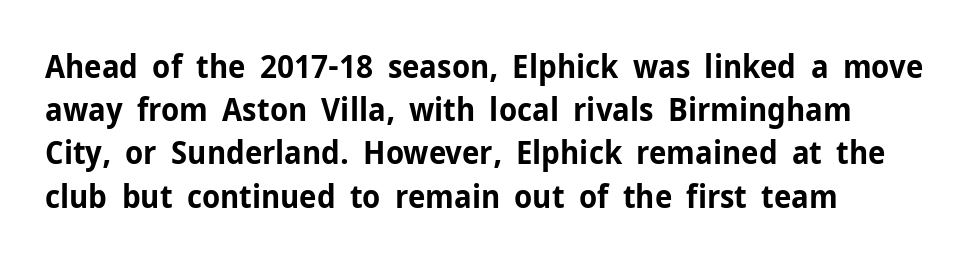
{"serif": "no", "italic": "no", "bold": "yes", "weight": "bold", "width": "normal", "stroke_contrast": "low", "x_height": "medium", "monospaced": "no", "underline": "no", "line_spacing": "normal", "line_spacing_ratio": 1.35, "letter_spacing": "normal", "letter_spacing_em": 0.0, "glyph_px": 32}
